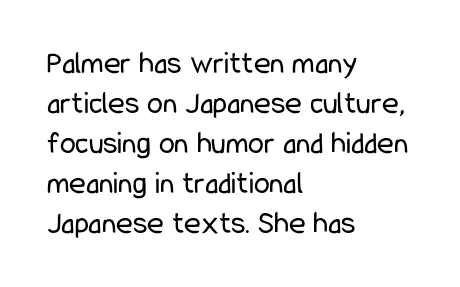
The image shows 32 px regular-weight, condensed sans-serif type, upright; set left-aligned, normal line spacing (1.25x), normal letter spacing, not underlined; low stroke contrast and a medium x-height.
